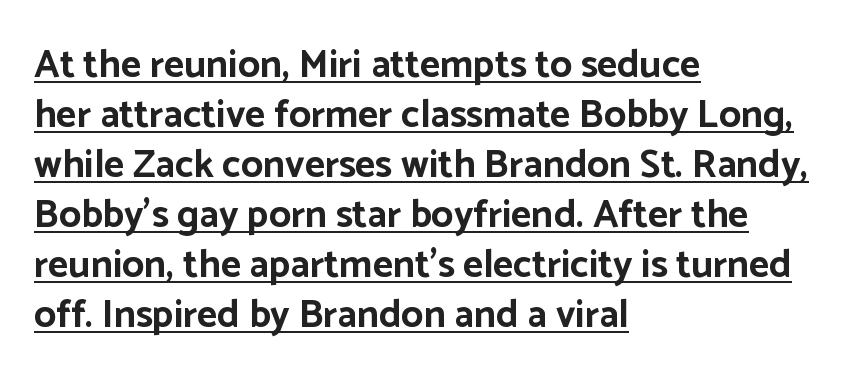
{"serif": "no", "italic": "no", "bold": "yes", "weight": "bold", "width": "normal", "stroke_contrast": "low", "x_height": "medium", "monospaced": "no", "underline": "yes", "align": "left", "line_spacing": "normal", "line_spacing_ratio": 1.28, "letter_spacing": "normal", "letter_spacing_em": 0.0, "glyph_px": 39}
